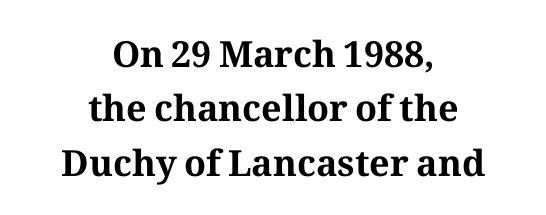
{"serif": "yes", "italic": "no", "bold": "yes", "weight": "bold", "width": "normal", "stroke_contrast": "medium", "x_height": "medium", "monospaced": "no", "underline": "no", "align": "center", "line_spacing": "normal", "line_spacing_ratio": 1.51, "letter_spacing": "normal", "letter_spacing_em": 0.0, "glyph_px": 36}
